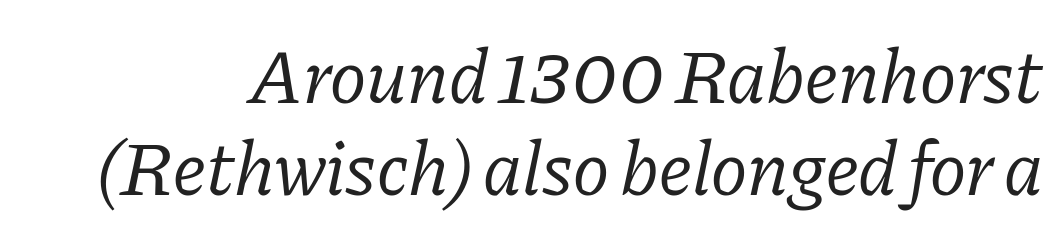
Q: Is the text bold? A: No.
Q: Is the text italic (slanted)? A: Yes, it leans right by about 11 degrees.
Q: Is the typeface a serif or a sans-serif typeface? A: Serif.
Q: Is the text underlined? A: No.
Q: Is the spacing between letters normal or unusually wide? A: Normal.
Q: Width (condensed, normal, or wide)? A: Normal.
Q: Stroke contrast? A: Low.
Q: x-height? A: Medium.
Q: Monospaced? A: No.
